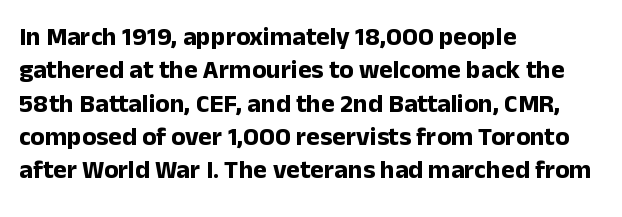
The image shows 26 px bold type, upright; set left-aligned, normal line spacing (1.28x), normal letter spacing, not underlined.
